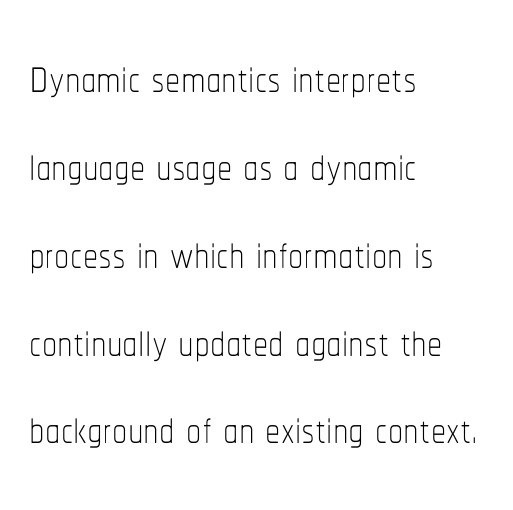
{"italic": "no", "bold": "no", "weight": "thin", "width": "condensed", "stroke_contrast": "low", "x_height": "medium", "monospaced": "no", "underline": "no", "align": "left", "line_spacing": "normal", "line_spacing_ratio": 1.44, "letter_spacing": "normal", "letter_spacing_em": 0.0, "glyph_px": 61}
